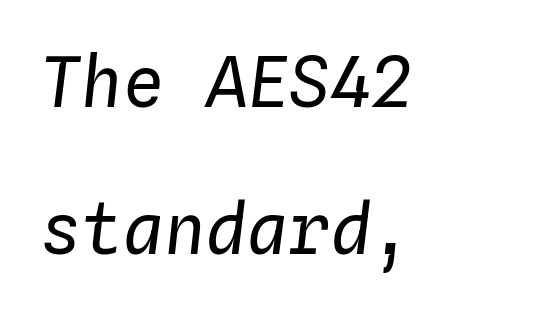
The image shows 69 px regular-weight type, italic (leaning right), monospaced; set left-aligned, loose line spacing (2.13x), normal letter spacing, not underlined; low stroke contrast and a medium x-height.
